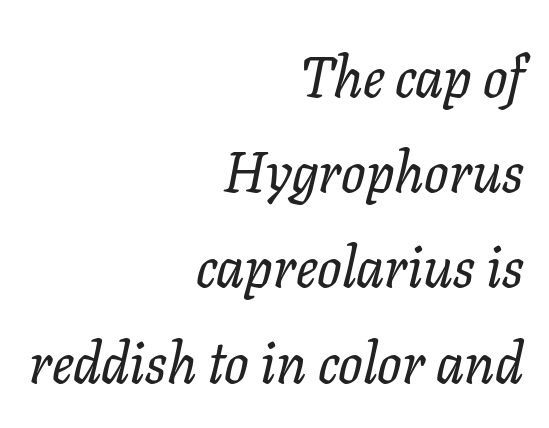
Q: Is the text italic (slanted)? A: Yes, it leans right by about 11 degrees.
Q: Is the typeface a serif or a sans-serif typeface? A: Serif.
Q: Is the text underlined? A: No.
Q: How is the paragraph aligned? A: Right-aligned.
Q: Is the spacing between letters normal or unusually wide? A: Normal.
Q: Is the spacing between lines tight, normal or loose? A: Normal.
Q: Width (condensed, normal, or wide)? A: Normal.
Q: Stroke contrast? A: Low.
Q: x-height? A: Medium.
Q: Monospaced? A: No.
